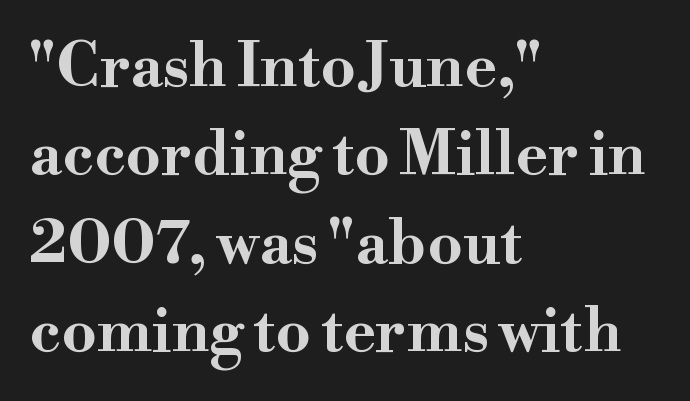
The image shows 61 px bold, wide serif type, upright; set left-aligned, normal line spacing (1.45x), normal letter spacing, not underlined; high stroke contrast and a small x-height.
